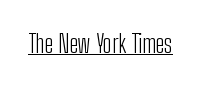
The image shows 25 px text type, upright; set normal letter spacing, underlined.
